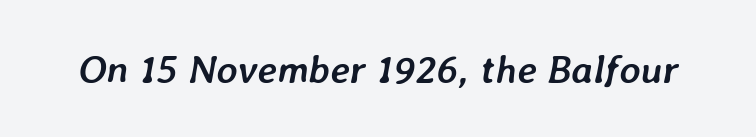
Bold? Absolutely — the strokes are thick and heavy. Descenders hang freely into open space. Does extra space separate the letters? No, they use regular spacing. The text carries the slant typical of an italic or oblique font.
